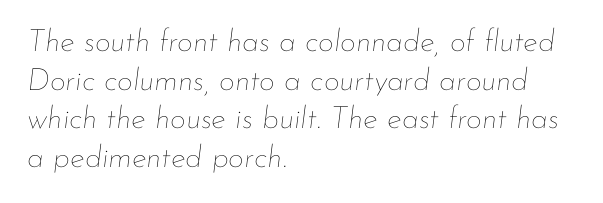
{"italic": "yes", "lean": "right", "slant_degrees": 7, "bold": "no", "weight": "thin", "width": "normal", "stroke_contrast": "low", "x_height": "small", "monospaced": "no", "underline": "no", "align": "left", "line_spacing": "normal", "line_spacing_ratio": 1.25, "letter_spacing": "normal", "letter_spacing_em": 0.0, "glyph_px": 31}
